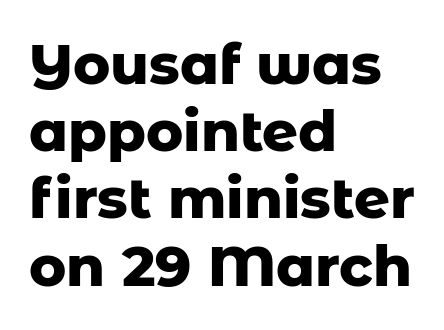
{"serif": "no", "italic": "no", "bold": "yes", "weight": "heavy", "width": "normal", "stroke_contrast": "low", "x_height": "medium", "monospaced": "no", "underline": "no", "align": "left", "line_spacing_ratio": 1.2, "letter_spacing": "normal", "letter_spacing_em": 0.0, "glyph_px": 56}
